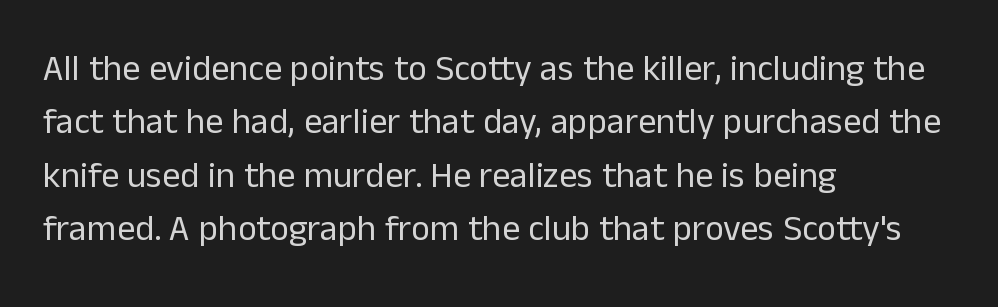
The image shows 36 px regular-weight sans-serif type, upright; set left-aligned, normal line spacing (1.48x), normal letter spacing, not underlined; low stroke contrast and a medium x-height.
